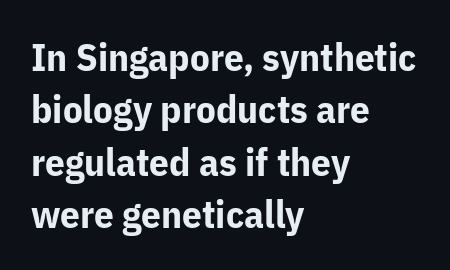
Q: Is the text bold? A: Yes.
Q: Is the text italic (slanted)? A: No, it is upright.
Q: Is the typeface a serif or a sans-serif typeface? A: Sans-serif.
Q: Is the text underlined? A: No.
Q: How is the paragraph aligned? A: Left-aligned.
Q: Is the spacing between letters normal or unusually wide? A: Normal.
Q: Is the spacing between lines tight, normal or loose? A: Normal.
Q: Width (condensed, normal, or wide)? A: Normal.
Q: Stroke contrast? A: Low.
Q: x-height? A: Medium.
Q: Monospaced? A: No.
